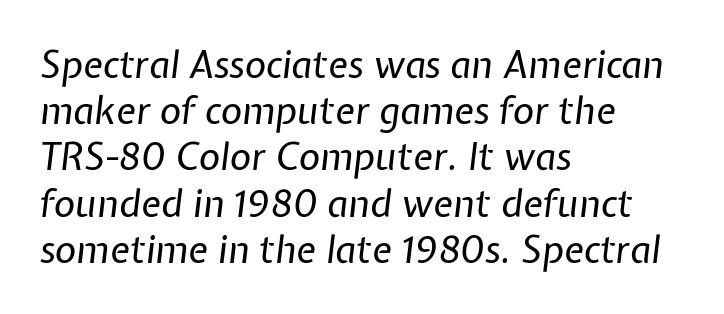
Stem width sits at or under what a default text font uses. The horizontal fit of the characters is conventional and even. The rendering uses a moderate line-height, typical for paragraphs. The rag falls on the right side of this text block. Quick note: underline off. The glyphs look as if they've been sheared to an angle.
